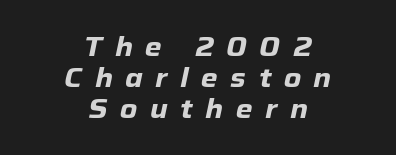
The image shows 27 px bold type, italic (leaning right); set centered, tight line spacing (1.14x), unusually wide letter spacing (+0.46 em), not underlined.
